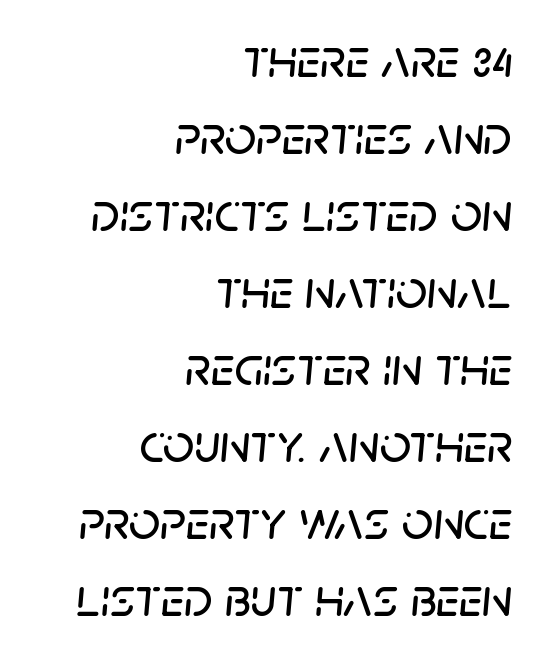
{"italic": "yes", "lean": "right", "slant_degrees": 5, "width": "normal", "stroke_contrast": "low", "x_height": "large", "monospaced": "no", "underline": "no", "align": "right", "line_spacing": "normal", "line_spacing_ratio": 1.4, "letter_spacing": "normal", "letter_spacing_em": 0.0, "glyph_px": 55}
